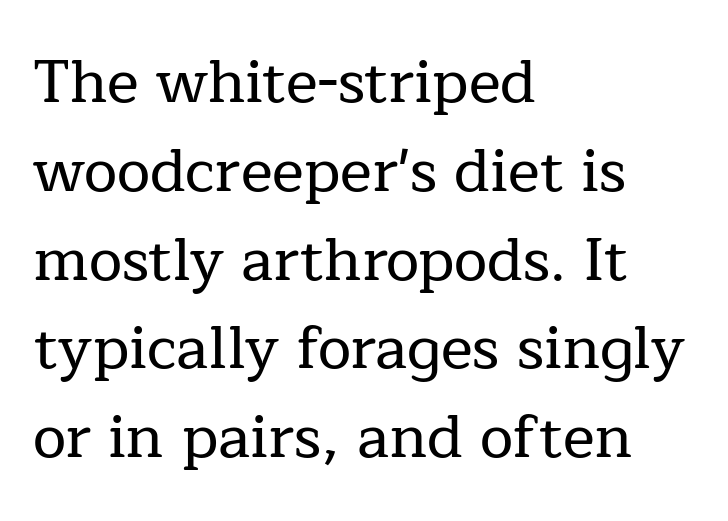
{"serif": "yes", "italic": "no", "width": "normal", "stroke_contrast": "low", "x_height": "medium", "monospaced": "no", "underline": "no", "align": "left", "line_spacing": "normal", "line_spacing_ratio": 1.48, "letter_spacing": "normal", "letter_spacing_em": 0.0, "glyph_px": 60}
